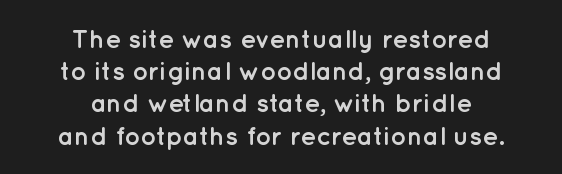
The letters stand upright; this is a roman face. These lines keep a tight, regular rhythm from letter to letter. The strokes are fattened all the way to bold. The baseline area is clear. Does the copy run flush right? No — it is centered line by line.
